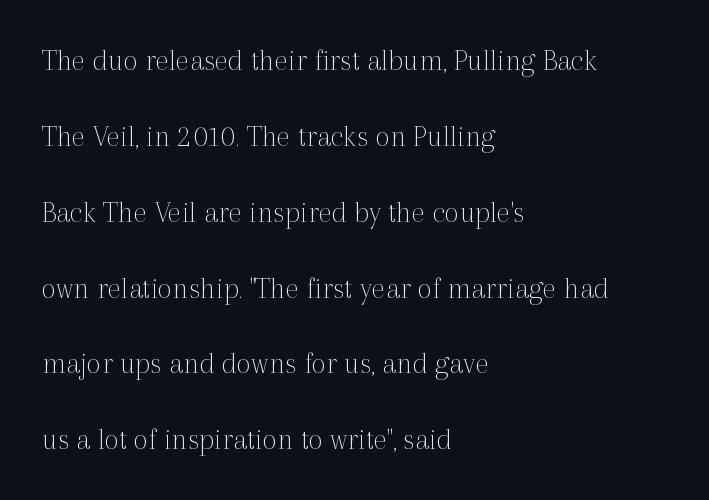
A great deal of white space separates one row of letters from the next. This sample uses an upright cut, with every glyph sitting square on the baseline. These lines are rendered in a variable-pitch font. This reads as an unemphasized weight, regular at the heaviest.
